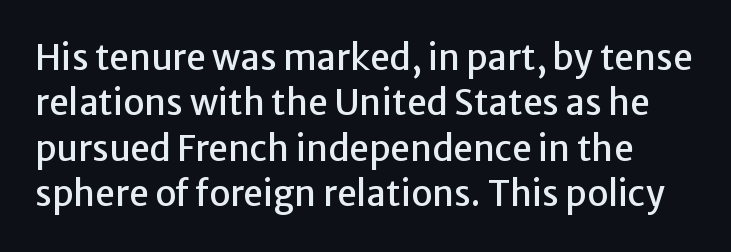
Q: Is the text italic (slanted)? A: No, it is upright.
Q: Is the typeface a serif or a sans-serif typeface? A: Sans-serif.
Q: Is the text underlined? A: No.
Q: Is the spacing between letters normal or unusually wide? A: Normal.
Q: Is the spacing between lines tight, normal or loose? A: Normal.
Q: Width (condensed, normal, or wide)? A: Normal.
Q: Stroke contrast? A: Low.
Q: x-height? A: Medium.
Q: Monospaced? A: No.
